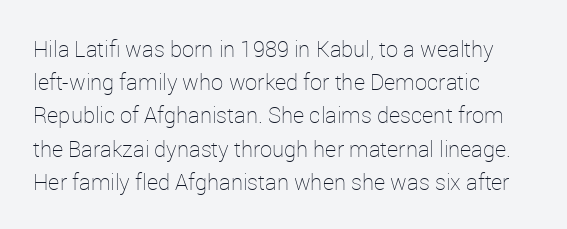
Tall strokes in this sample are plumb rather than angled. Weight: regular or lighter. Tracking value appears to be zero — textbook default spacing. The passage shown stacks its lines at a standard gap. The lines in this sample share a left origin and differ only in where they stop. Anything drawn beneath the words? Only blank space.
